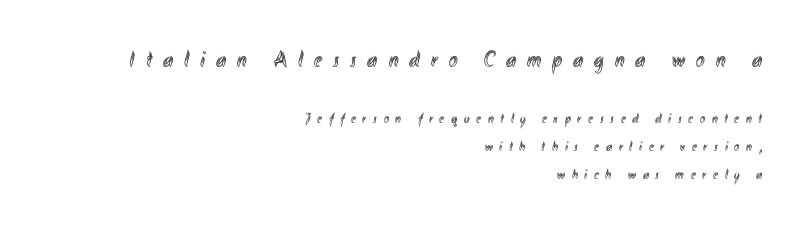
{"underline": "no", "align": "right", "line_spacing": "loose", "line_spacing_ratio": 1.99, "letter_spacing": "wide", "letter_spacing_em": 0.48, "larger_block": "first", "size_ratio": 1.64, "glyph_px": 23}
